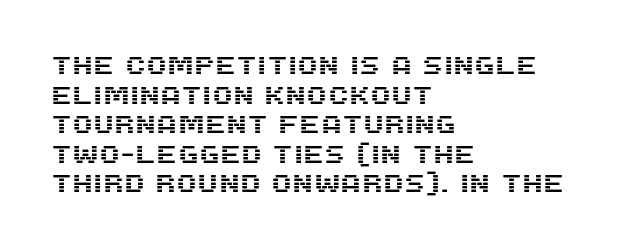
The image shows 24 px text type, upright; set left-aligned, line spacing 1.23x, normal letter spacing, not underlined.
